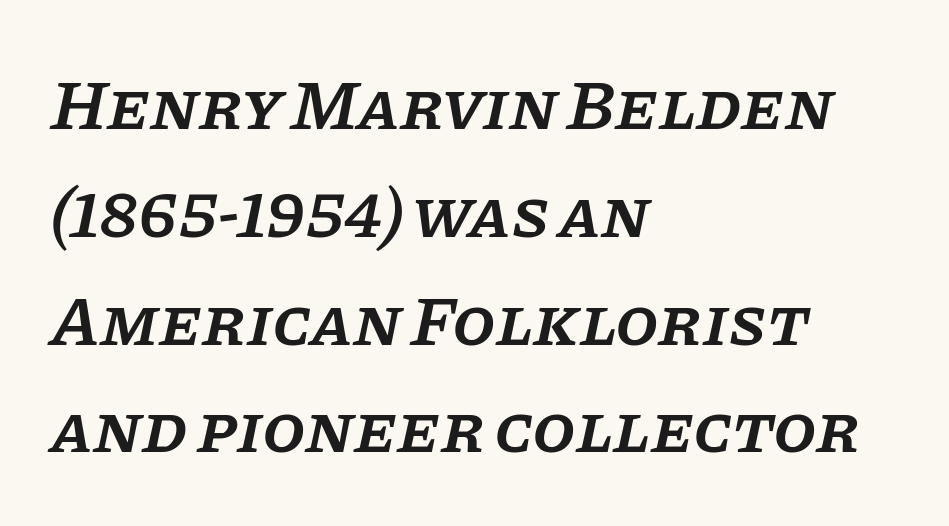
{"serif": "yes", "italic": "yes", "lean": "right", "slant_degrees": 11, "bold": "semi", "weight": "semibold", "width": "normal", "stroke_contrast": "low", "x_height": "large", "monospaced": "no", "underline": "no", "align": "left", "line_spacing": "normal", "line_spacing_ratio": 1.54, "letter_spacing": "normal", "letter_spacing_em": 0.0, "glyph_px": 70}
